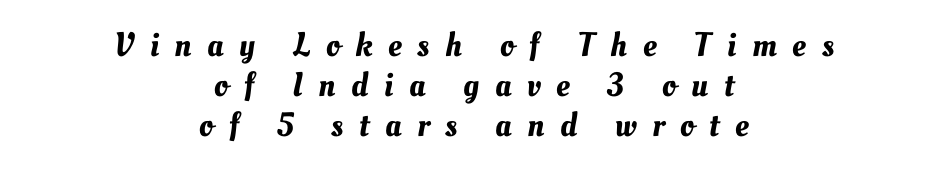
A typesetter would call this proportional, since set widths differ per character. Letters rest on an invisible, unmarked baseline. If you folded the block vertically in half, each line would mirror itself in length. The gaps between neighbouring characters are conspicuously large.
